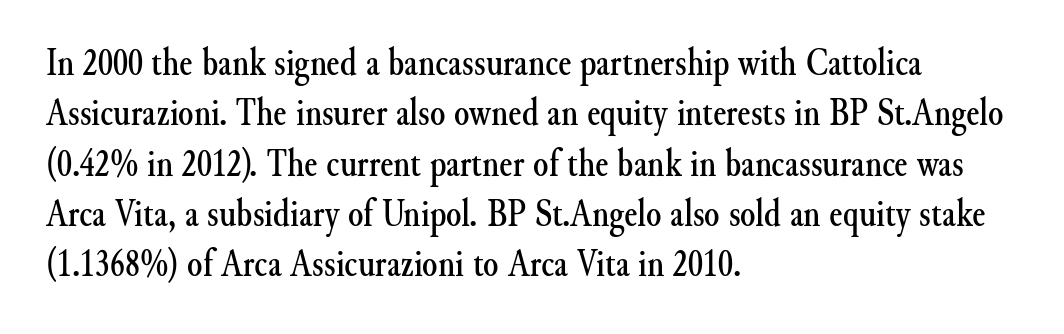
The image shows 39 px serif type, upright; set left-aligned, normal line spacing (1.29x), normal letter spacing, not underlined; medium stroke contrast and a small x-height.
